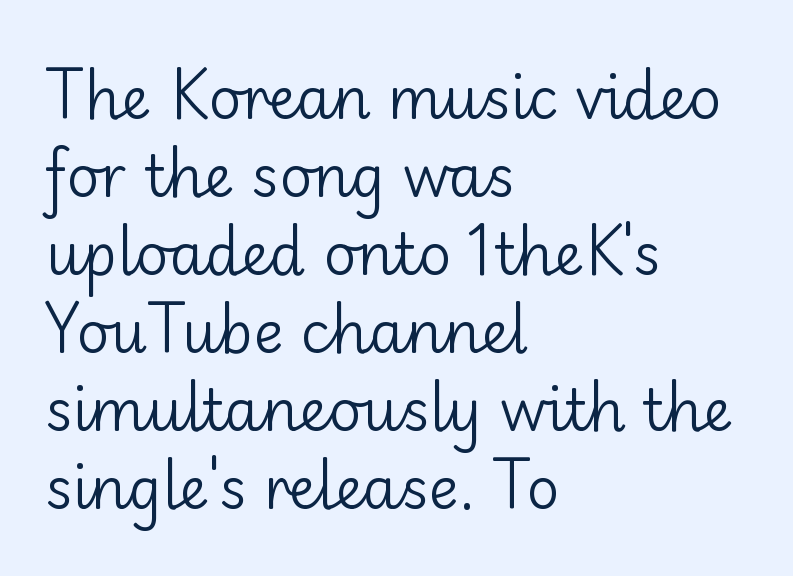
The image shows 57 px regular-weight sans-serif type, upright; set left-aligned, normal line spacing (1.37x), normal letter spacing, not underlined; low stroke contrast and a small x-height.
